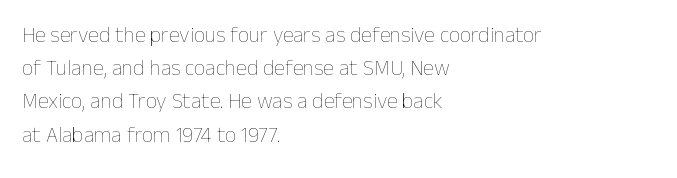
{"italic": "no", "bold": "no", "underline": "no", "align": "left", "line_spacing": "normal", "line_spacing_ratio": 1.51, "letter_spacing": "normal", "letter_spacing_em": 0.0, "glyph_px": 22}
